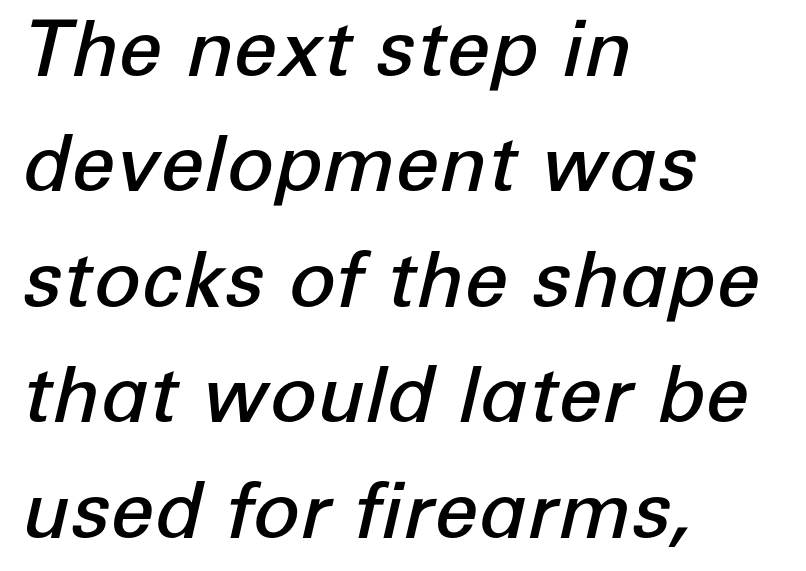
The image shows 78 px semibold type, italic (leaning right); set left-aligned, normal line spacing (1.48x), normal letter spacing, not underlined; low stroke contrast and a medium x-height.
